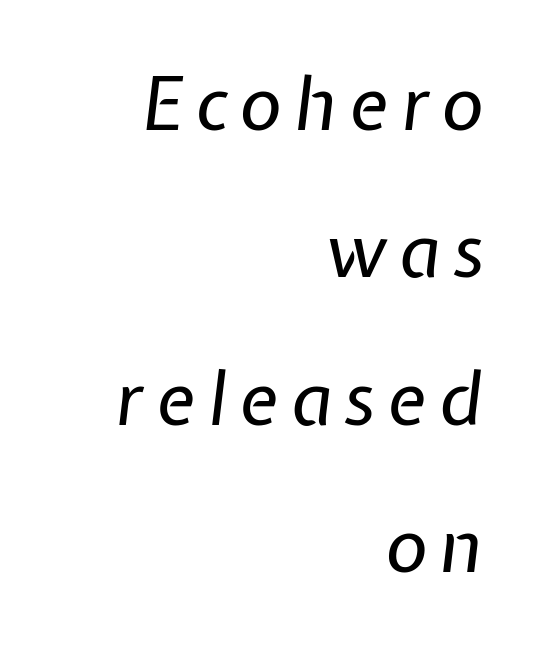
{"italic": "yes", "lean": "right", "slant_degrees": 7, "bold": "no", "weight": "regular", "width": "normal", "stroke_contrast": "low", "x_height": "medium", "monospaced": "no", "underline": "no", "align": "right", "line_spacing": "loose", "line_spacing_ratio": 2.02, "glyph_px": 73}
